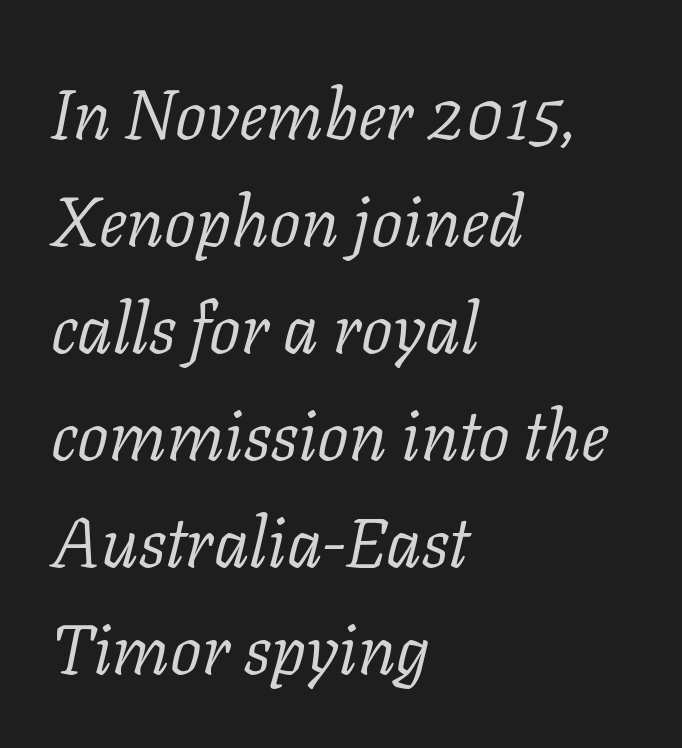
{"serif": "yes", "italic": "yes", "lean": "right", "slant_degrees": 11, "bold": "no", "weight": "light", "width": "normal", "stroke_contrast": "low", "x_height": "medium", "monospaced": "no", "underline": "no", "align": "left", "line_spacing": "normal", "line_spacing_ratio": 1.53, "letter_spacing": "normal", "letter_spacing_em": 0.0, "glyph_px": 70}
